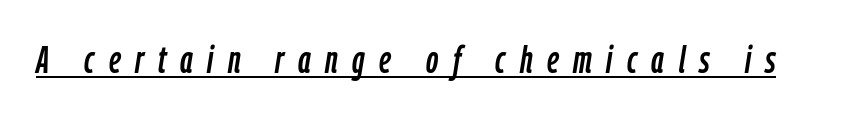
Q: Is the text italic (slanted)? A: Yes, it leans right by about 9 degrees.
Q: Is the text underlined? A: Yes.
Q: Is the spacing between letters normal or unusually wide? A: Unusually wide.
Q: Width (condensed, normal, or wide)? A: Condensed.
Q: Stroke contrast? A: Low.
Q: x-height? A: Medium.
Q: Monospaced? A: No.
